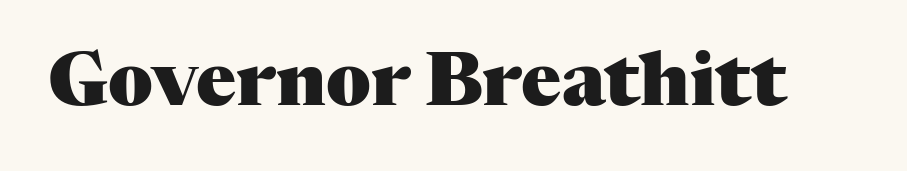
The image shows 74 px heavy serif type, upright; set normal letter spacing, not underlined; medium stroke contrast and a medium x-height.
